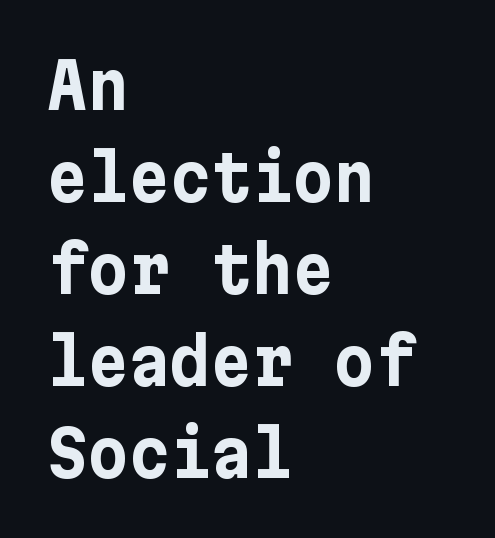
The image shows 63 px bold sans-serif type, upright; set left-aligned, normal line spacing (1.46x), normal letter spacing, not underlined; low stroke contrast and a medium x-height.
